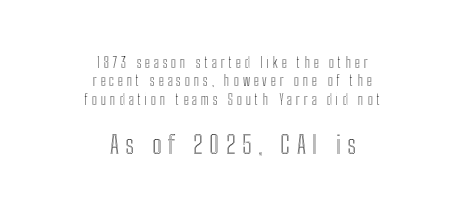
Q: Is the text italic (slanted)? A: No, it is upright.
Q: Is the text underlined? A: No.
Q: How is the paragraph aligned? A: Centered.
Q: Is the spacing between letters normal or unusually wide? A: Unusually wide.
Q: Is the spacing between lines tight, normal or loose? A: Normal.
Q: Which block of text is set in a larger size, the first (top) or the second (bottom)? A: The second (bottom) one.
